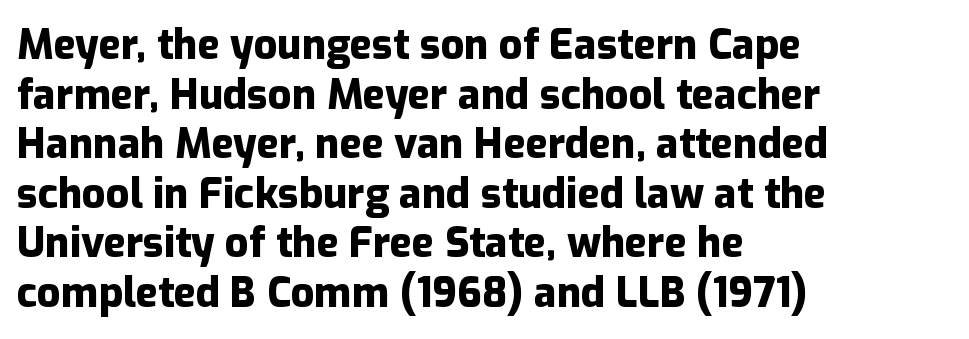
The image shows 41 px heavy sans-serif type, upright; set left-aligned, line spacing 1.21x, normal letter spacing, not underlined; low stroke contrast and a medium x-height.
